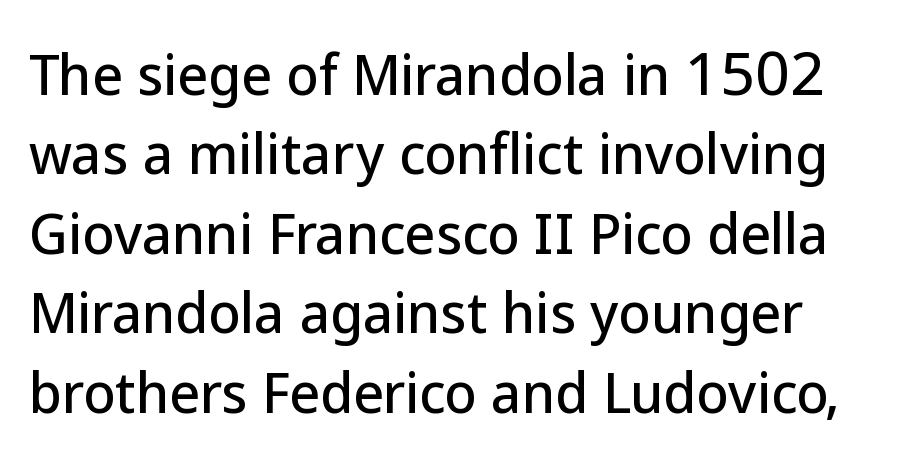
The image shows 53 px sans-serif type, upright; set normal line spacing (1.5x), normal letter spacing, not underlined; low stroke contrast and a medium x-height.
